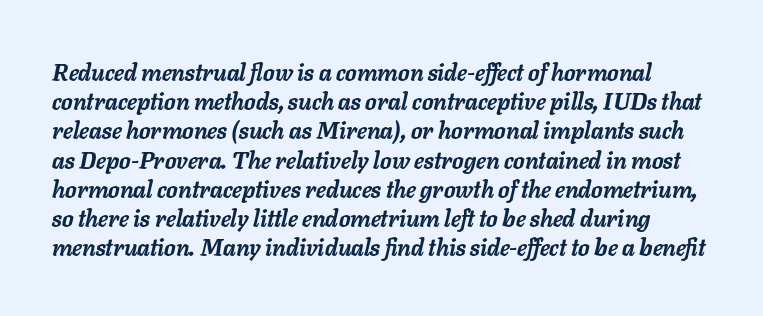
The image shows 23 px bold type, italic (leaning right); set normal line spacing (1.27x), normal letter spacing, not underlined.
